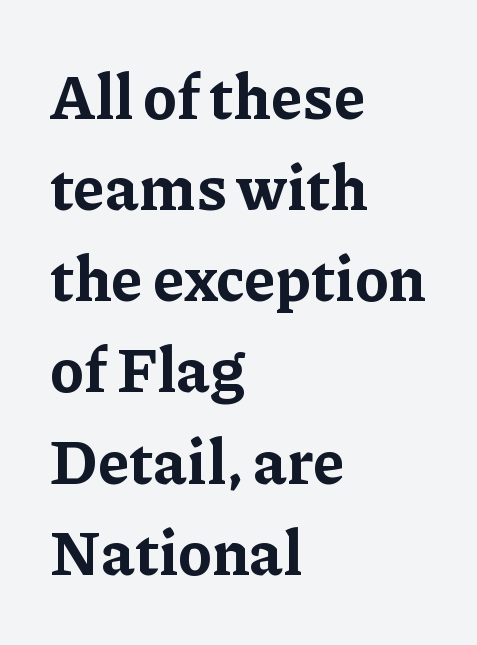
{"serif": "yes", "italic": "no", "bold": "yes", "weight": "bold", "width": "normal", "stroke_contrast": "low", "x_height": "medium", "monospaced": "no", "underline": "no", "align": "left", "line_spacing": "normal", "line_spacing_ratio": 1.47, "letter_spacing": "normal", "letter_spacing_em": 0.0, "glyph_px": 62}
